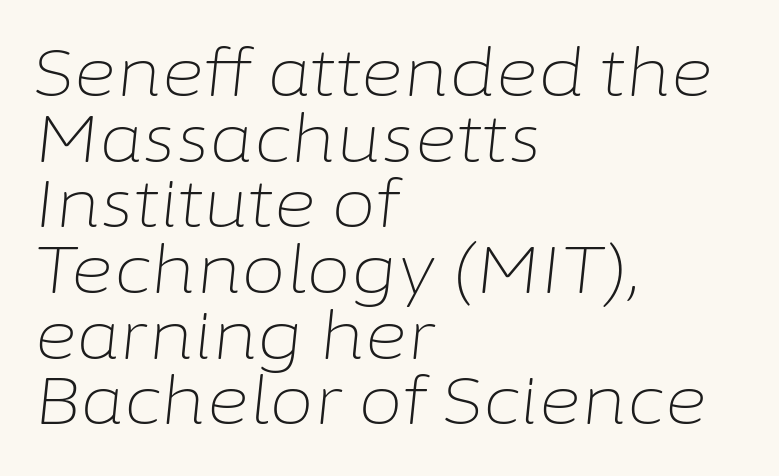
The letters sit at their default tracking, neither squeezed nor spread. Do the characters align in a grid? No, the font is proportional. Successive baselines arrive quickly, one right under another. This rendering uses left alignment, leaving the right contour irregular. Unbolded letterforms with no extra heft. The space directly below the letters is spotless.
